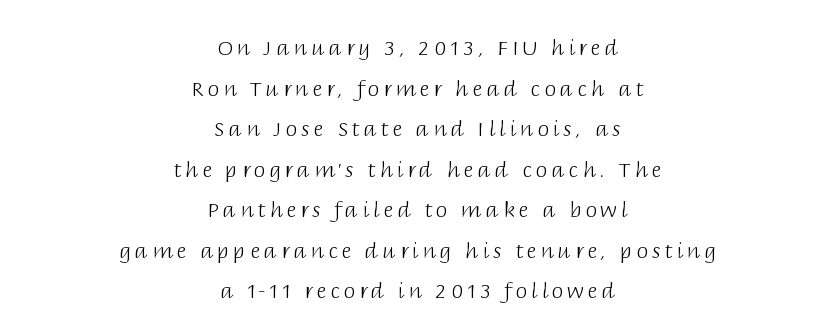
{"italic": "no", "bold": "no", "underline": "no", "align": "center", "line_spacing": "loose", "line_spacing_ratio": 1.93, "glyph_px": 21}
